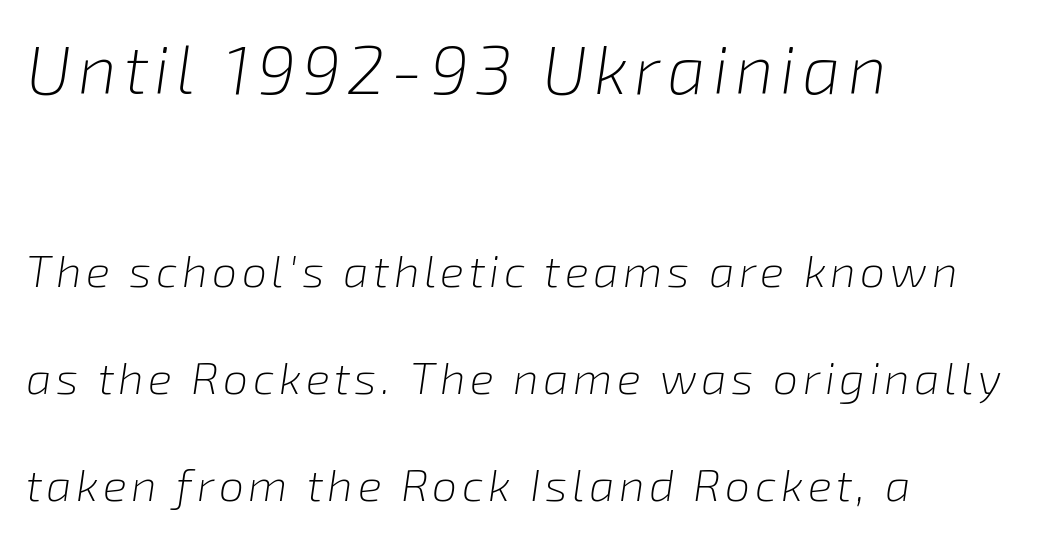
Each line starts at the same left margin while the right side varies. The vertical gap from one line to the next is large. Looks like regular typesetting: each glyph gets only the width it needs. Which of the two is more prominent by size? The first, at the top. The strokes are not fattened; the text isn't bold.
